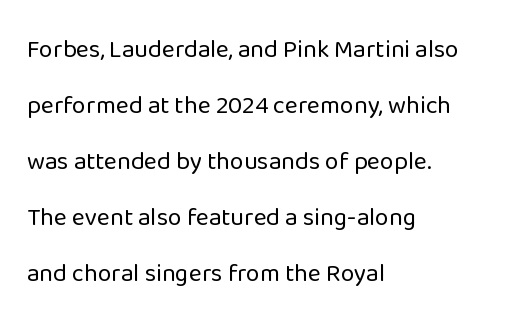
{"italic": "no", "bold": "no", "underline": "no", "align": "left", "line_spacing": "loose", "line_spacing_ratio": 2.24, "letter_spacing": "normal", "letter_spacing_em": 0.0, "glyph_px": 25}
